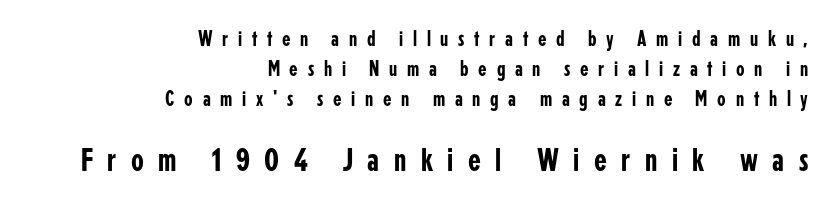
{"serif": "no", "italic": "no", "width": "condensed", "stroke_contrast": "low", "x_height": "medium", "monospaced": "no", "underline": "no", "align": "right", "line_spacing": "normal", "line_spacing_ratio": 1.37, "letter_spacing": "wide", "letter_spacing_em": 0.44, "larger_block": "second", "size_ratio": 1.5, "glyph_px": 33}
